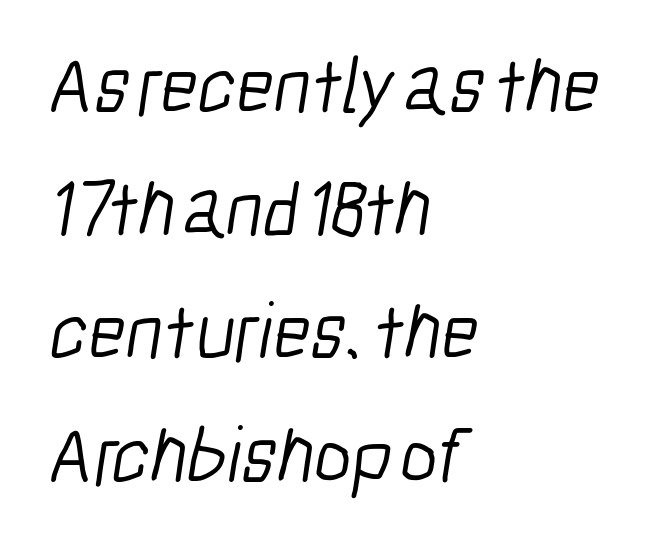
{"serif": "no", "bold": "no", "weight": "light", "width": "condensed", "stroke_contrast": "low", "x_height": "medium", "monospaced": "no", "underline": "no", "align": "left", "line_spacing": "normal", "line_spacing_ratio": 1.54, "letter_spacing": "normal", "letter_spacing_em": 0.0, "glyph_px": 80}
